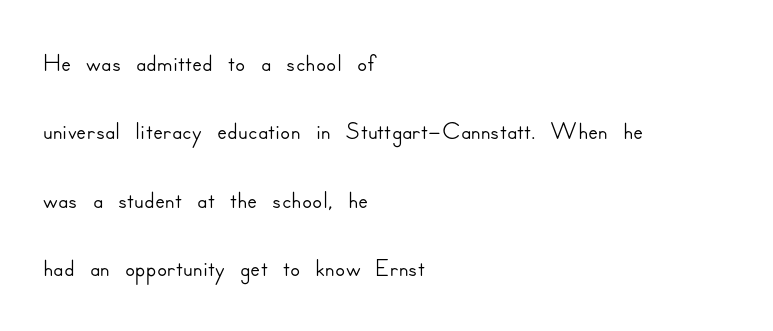
The image shows 37 px sans-serif type, upright; set left-aligned, line spacing 1.85x, normal letter spacing, not underlined; low stroke contrast and a small x-height.
